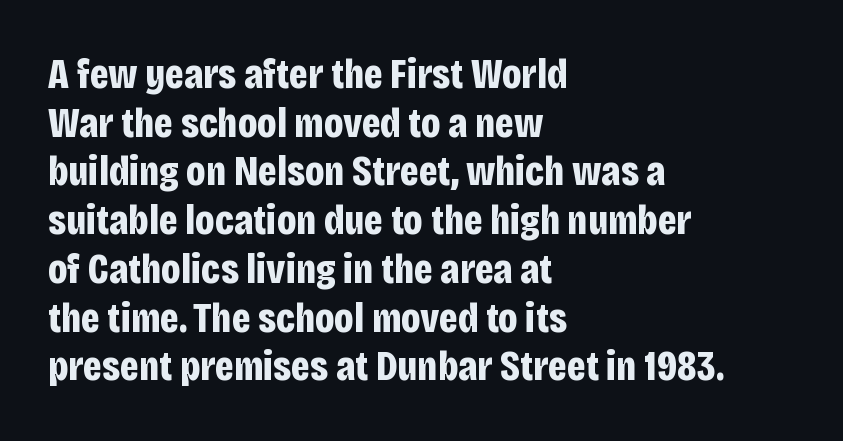
Notice how the stems are strictly vertical — no italics here. The letters advance in unequal steps, a hallmark of proportional type. Spacing between characters is what you'd get straight out of the box. Unmarked baselines from the first word to the last. On the weight axis this lands at bold, roughly 700.
